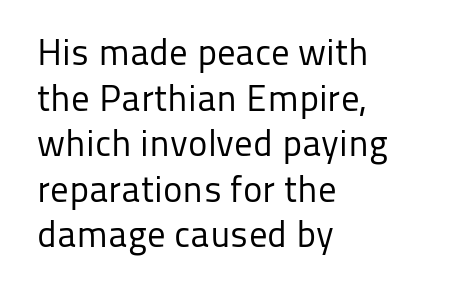
{"serif": "no", "italic": "no", "bold": "no", "weight": "regular", "width": "normal", "stroke_contrast": "low", "x_height": "medium", "monospaced": "no", "underline": "no", "align": "left", "line_spacing_ratio": 1.23, "letter_spacing": "normal", "letter_spacing_em": 0.0, "glyph_px": 37}
